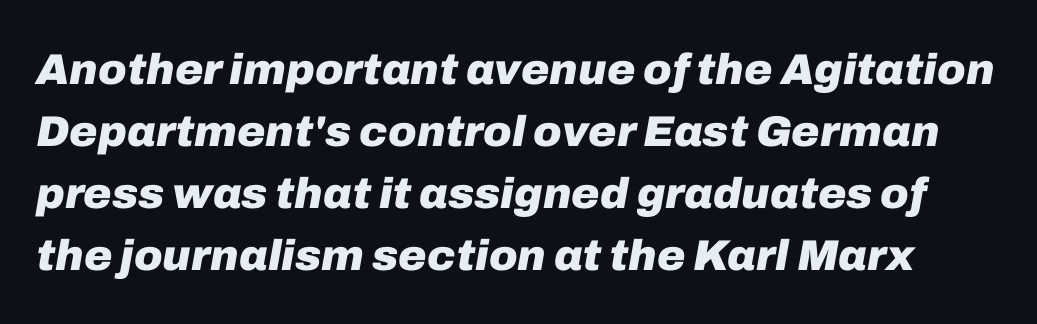
Q: Is the text bold? A: Yes.
Q: Is the text italic (slanted)? A: Yes, it leans right by about 10 degrees.
Q: Is the text underlined? A: No.
Q: Is the spacing between letters normal or unusually wide? A: Normal.
Q: Is the spacing between lines tight, normal or loose? A: Normal.
Q: Width (condensed, normal, or wide)? A: Normal.
Q: Stroke contrast? A: Low.
Q: x-height? A: Medium.
Q: Monospaced? A: No.
